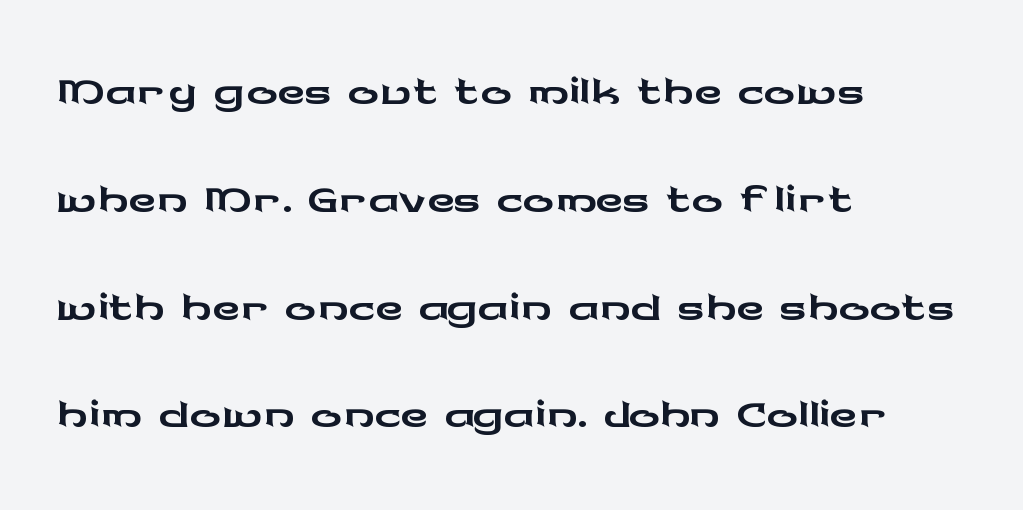
If you drew a ruler down the left edge, every line would touch it. Quick note: not italic, upright. Is this a fixed-width face? No — the glyphs have proportional, varying widths. The space directly below the letters is spotless.
